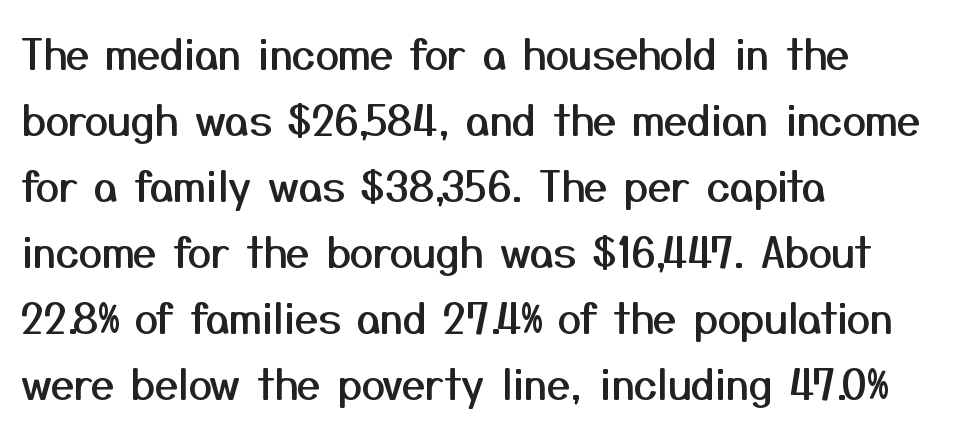
The letterforms sit shoulder to shoulder at normal distance. These lines are rendered in a variable-pitch font. Each letter's strokes conclude bluntly, with no projecting serifs. Check under the words: just untouched page. A student would call this left alignment; a typographer would say flush left, rag right. The designer left line spacing at the default.
